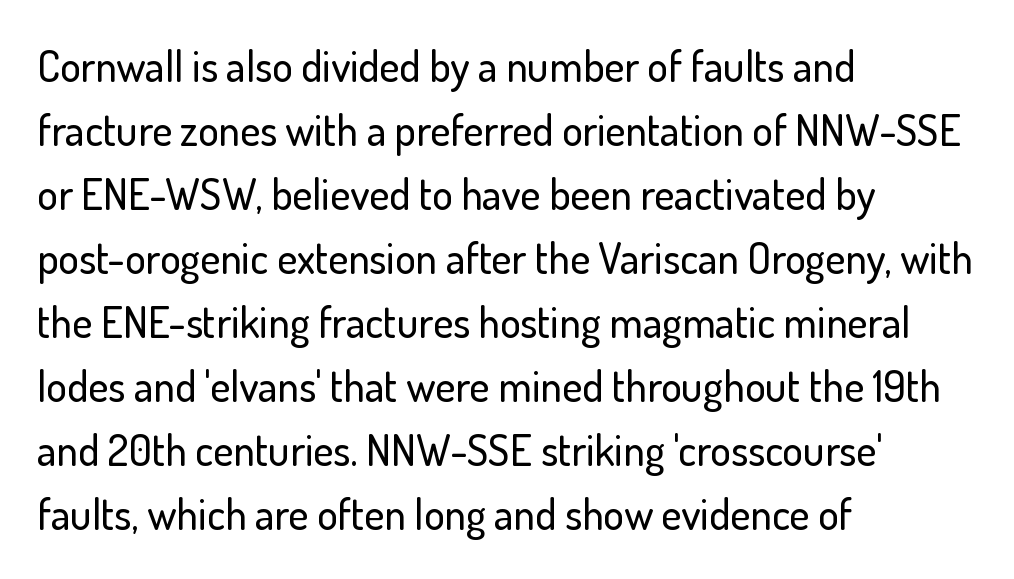
The image shows 43 px sans-serif type, upright; set left-aligned, normal line spacing (1.49x), normal letter spacing, not underlined; low stroke contrast and a small x-height.
